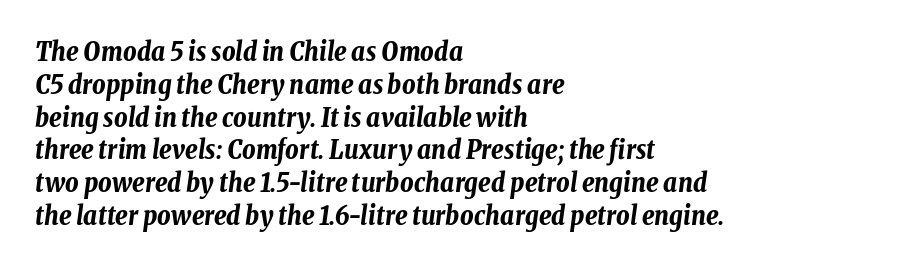
The image shows 26 px bold type, italic (leaning right); set left-aligned, normal line spacing (1.26x), normal letter spacing, not underlined.
